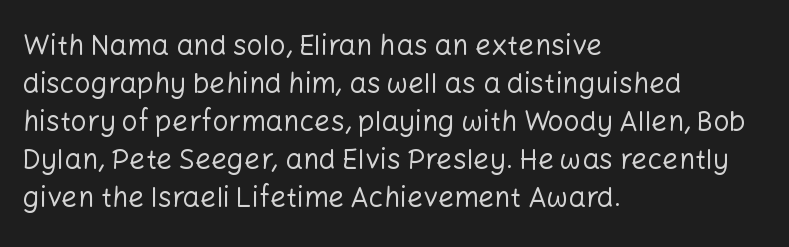
Q: Is the text bold? A: No.
Q: Is the text italic (slanted)? A: No, it is upright.
Q: Is the typeface a serif or a sans-serif typeface? A: Sans-serif.
Q: Is the text underlined? A: No.
Q: How is the paragraph aligned? A: Left-aligned.
Q: Is the spacing between letters normal or unusually wide? A: Normal.
Q: Is the spacing between lines tight, normal or loose? A: Normal.
Q: Width (condensed, normal, or wide)? A: Normal.
Q: Stroke contrast? A: Low.
Q: x-height? A: Medium.
Q: Monospaced? A: No.
